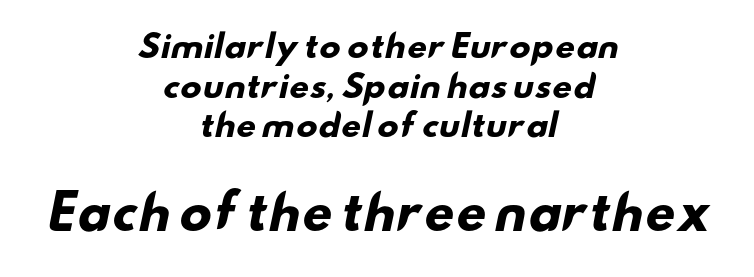
The image shows 47 px heavy, wide sans-serif type; set centered, normal line spacing (1.28x), normal letter spacing, not underlined; the second (bottom) block is 1.52x larger; low stroke contrast and a small x-height.
